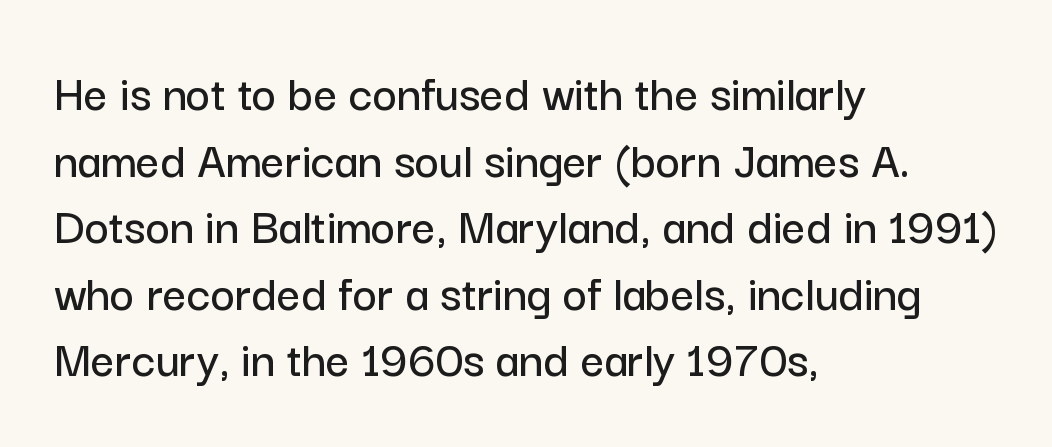
Looks like regular typesetting: each glyph gets only the width it needs. Stroke terminals: plain, sans-serif. The letters stand upright; this is a roman face. Students, observe: this is what conventionally led text looks like. Quick note: underline off. Tracking value appears to be zero — textbook default spacing.
